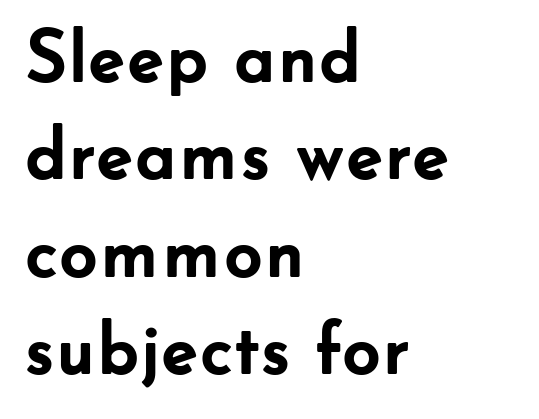
{"serif": "no", "italic": "no", "bold": "yes", "weight": "semibold", "width": "normal", "stroke_contrast": "low", "x_height": "small", "monospaced": "no", "underline": "no", "align": "left", "line_spacing": "normal", "line_spacing_ratio": 1.3, "letter_spacing": "normal", "letter_spacing_em": 0.0, "glyph_px": 75}
